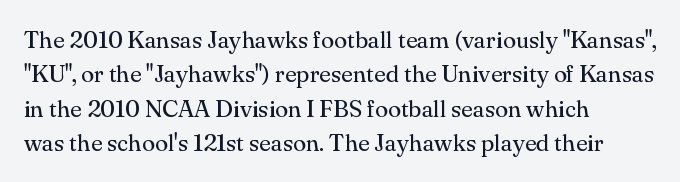
The image shows 24 px text type, upright; set left-aligned, normal line spacing (1.43x), normal letter spacing, not underlined.
